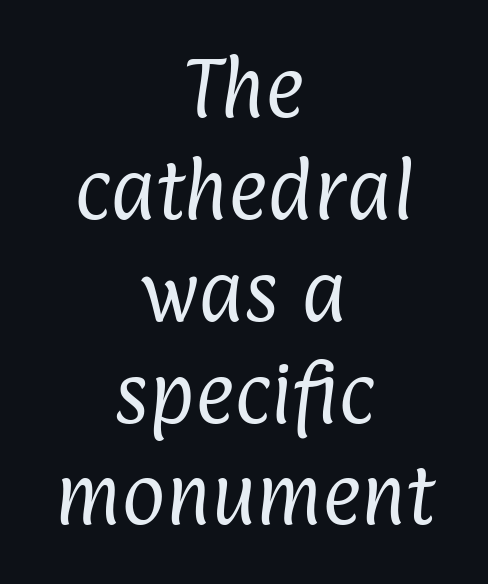
The image shows 67 px regular-weight, condensed sans-serif type; set centered, normal line spacing (1.52x), normal letter spacing, not underlined; low stroke contrast and a medium x-height.
